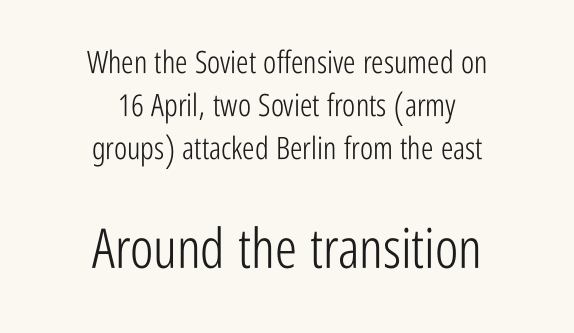
Notice how the passage keeps no hard edge, just a central spine. The letters advance in unequal steps, a hallmark of proportional type. Bare-footed words on every line. In terms of letterspacing, this is plain default setting. The letterforms sit at book weight or below.
